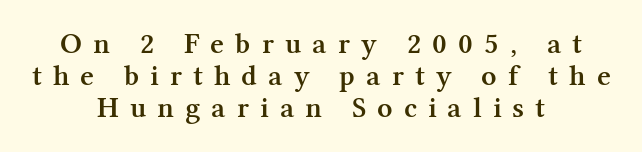
Q: Is the text bold? A: Semi-bold.
Q: Is the text italic (slanted)? A: No, it is upright.
Q: Is the typeface a serif or a sans-serif typeface? A: Serif.
Q: Is the text underlined? A: No.
Q: How is the paragraph aligned? A: Centered.
Q: Is the spacing between letters normal or unusually wide? A: Unusually wide.
Q: Is the spacing between lines tight, normal or loose? A: Tight.
Q: Width (condensed, normal, or wide)? A: Normal.
Q: Stroke contrast? A: Medium.
Q: x-height? A: Medium.
Q: Monospaced? A: No.
